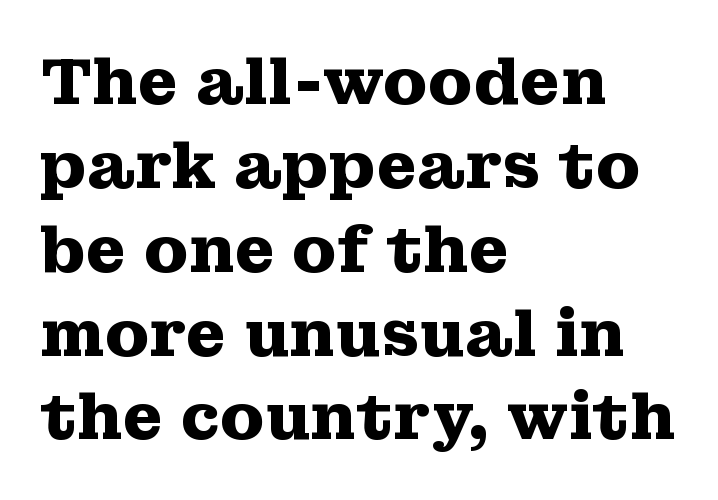
The image shows 65 px heavy, wide serif type, upright; set left-aligned, normal line spacing (1.29x), normal letter spacing, not underlined; medium stroke contrast and a medium x-height.
